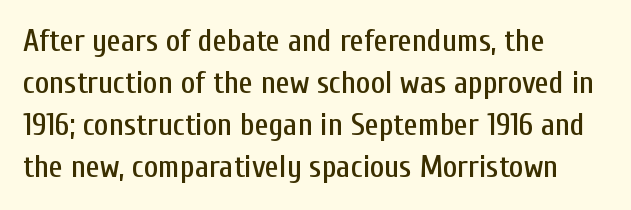
The image shows 31 px condensed sans-serif type, upright; set left-aligned, normal line spacing (1.36x), normal letter spacing, not underlined; low stroke contrast and a medium x-height.
